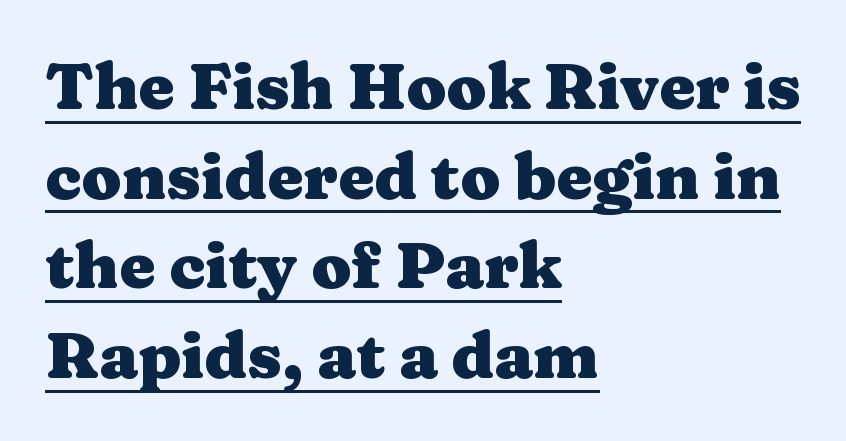
Q: Is the text bold? A: Yes.
Q: Is the text italic (slanted)? A: No, it is upright.
Q: Is the typeface a serif or a sans-serif typeface? A: Serif.
Q: Is the text underlined? A: Yes.
Q: How is the paragraph aligned? A: Left-aligned.
Q: Is the spacing between letters normal or unusually wide? A: Normal.
Q: Is the spacing between lines tight, normal or loose? A: Normal.
Q: Width (condensed, normal, or wide)? A: Wide.
Q: Stroke contrast? A: Medium.
Q: x-height? A: Medium.
Q: Monospaced? A: No.
